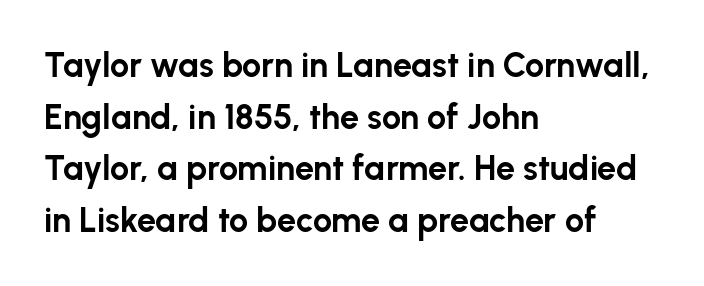
The image shows 34 px bold sans-serif type, upright; set left-aligned, normal line spacing (1.52x), normal letter spacing, not underlined; low stroke contrast and a medium x-height.
